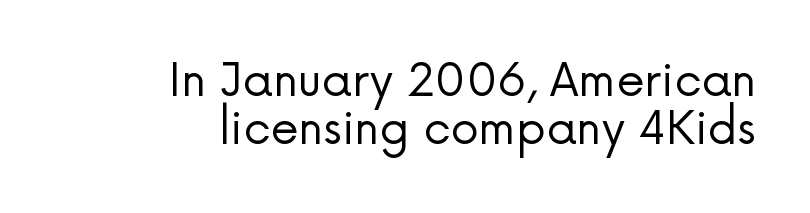
The image shows 45 px regular-weight sans-serif type, upright; set right-aligned, tight line spacing (1.07x), normal letter spacing, not underlined; low stroke contrast and a medium x-height.
